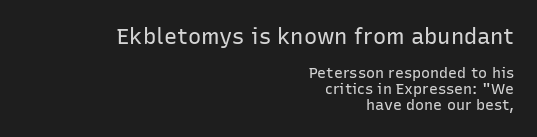
The image shows 22 px text type, upright; set right-aligned, tight line spacing (1.04x), normal letter spacing, not underlined; the first (top) block is 1.47x larger.
